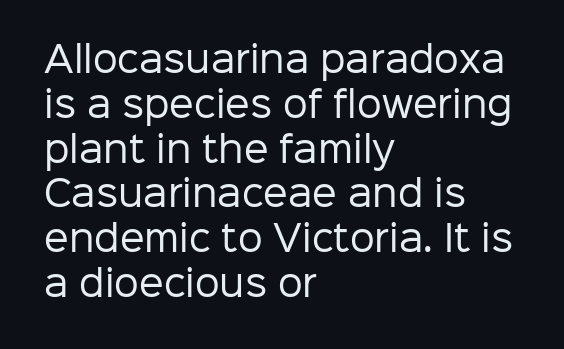
The image shows 35 px regular-weight sans-serif type, upright; set left-aligned, normal line spacing (1.28x), normal letter spacing, not underlined; low stroke contrast and a medium x-height.
